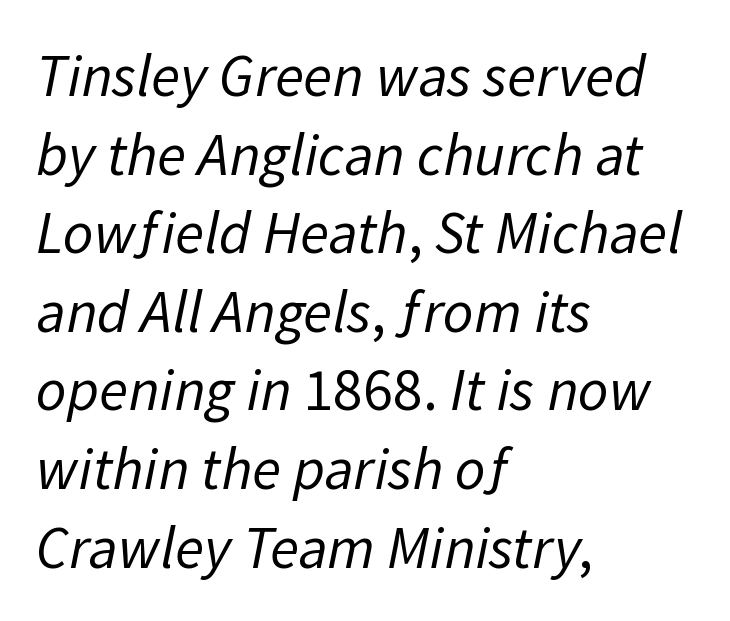
The image shows 60 px regular-weight sans-serif type; set left-aligned, normal line spacing (1.31x), normal letter spacing, not underlined; low stroke contrast and a medium x-height.
